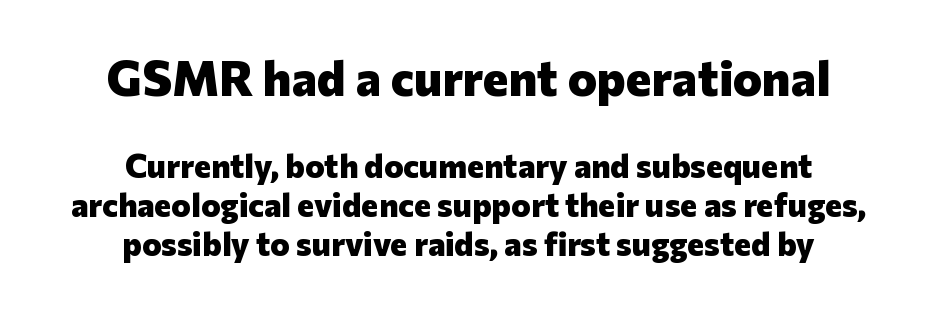
{"serif": "no", "italic": "no", "bold": "yes", "weight": "heavy", "width": "normal", "stroke_contrast": "low", "x_height": "medium", "monospaced": "no", "underline": "no", "align": "center", "line_spacing_ratio": 1.19, "letter_spacing": "normal", "letter_spacing_em": 0.0, "larger_block": "first", "size_ratio": 1.48, "glyph_px": 49}
